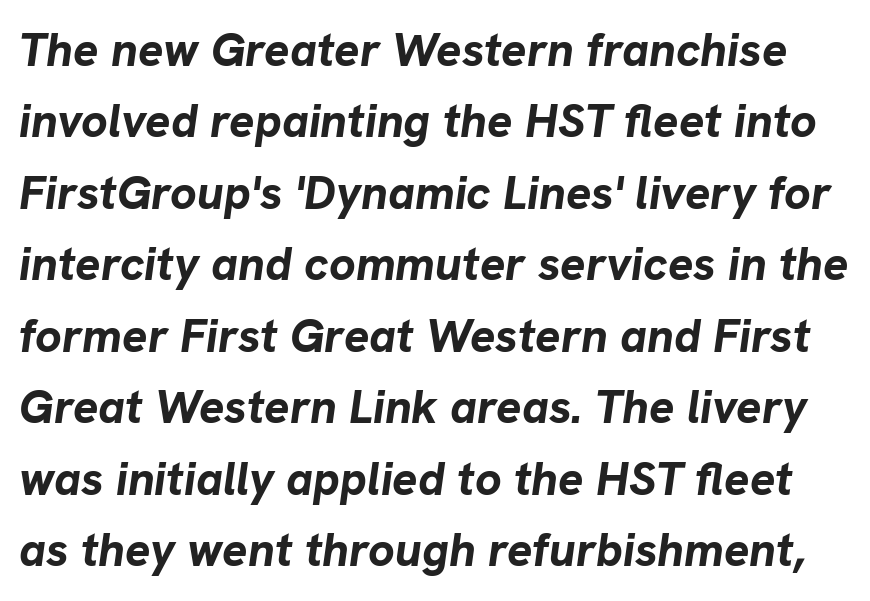
One glance says typical: line gaps are just what's usual. Underline: absent. The letterforms sit shoulder to shoulder at normal distance. As a designer I'd log this as weight 700, bold. Proportional: the letters do not fall into vertical columns.
